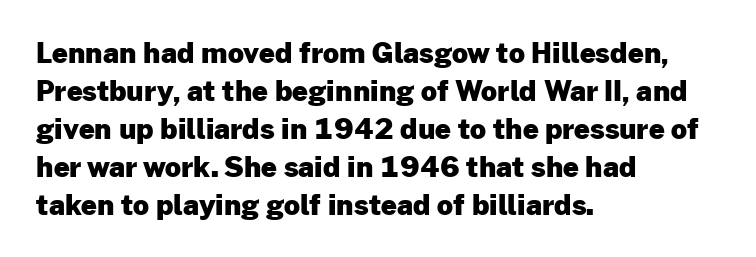
A typesetter would call this leading conventional body-copy spacing. Every letter is thick-stroked: bold, no question. The letterforms sit shoulder to shoulder at normal distance. You could not count columns in this text — the font is proportionally spaced. Grotesque or geometric, the face here clearly has no serifs.
